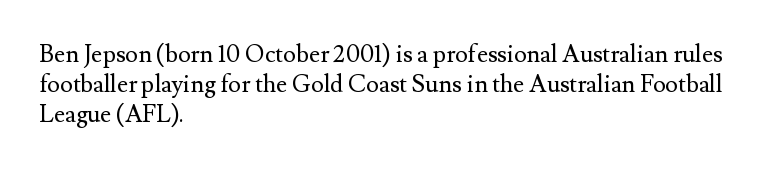
Q: Is the text bold? A: No.
Q: Is the text italic (slanted)? A: No, it is upright.
Q: Is the text underlined? A: No.
Q: How is the paragraph aligned? A: Left-aligned.
Q: Is the spacing between letters normal or unusually wide? A: Normal.
Q: Is the spacing between lines tight, normal or loose? A: Normal.
